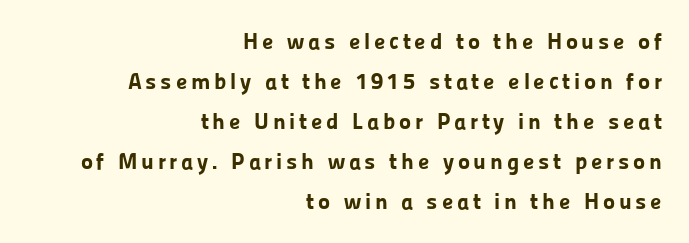
{"italic": "no", "bold": "yes", "underline": "no", "align": "right", "line_spacing_ratio": 1.74, "glyph_px": 23}
